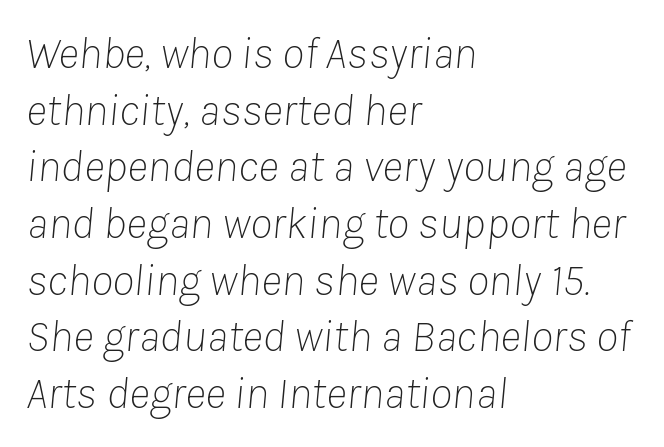
Students, note that the glyphs here touch the page at normal intervals. Character widths vary here, with narrow letters taking less room than wide ones. The lines are quadded left. The face used here has a pronounced slope to its letters.
